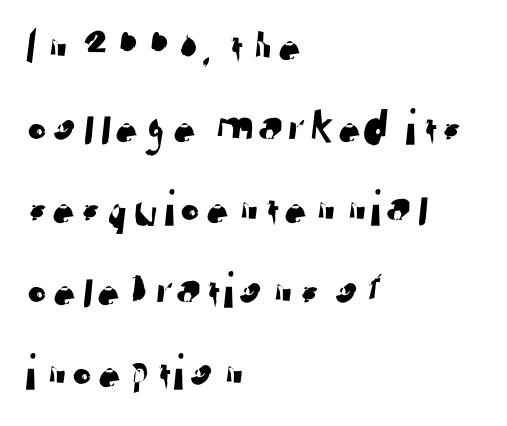
Q: Is the typeface a serif or a sans-serif typeface? A: Sans-serif.
Q: Is the text underlined? A: No.
Q: How is the paragraph aligned? A: Left-aligned.
Q: Is the spacing between letters normal or unusually wide? A: Normal.
Q: Is the spacing between lines tight, normal or loose? A: Normal.
Q: Width (condensed, normal, or wide)? A: Normal.
Q: Stroke contrast? A: Low.
Q: x-height? A: Medium.
Q: Monospaced? A: No.
